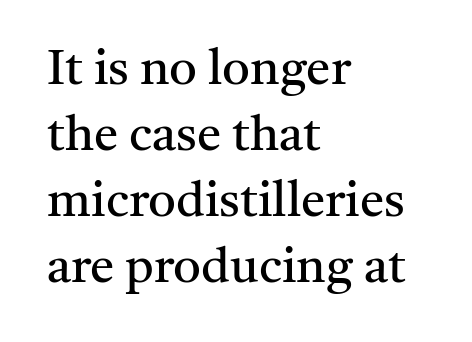
The passage shown is not underscored anywhere. Visually the block forms a straight wall on the left and a jagged coastline on the right. Observe the serifs anchoring each vertical stroke in this sample. Heaviness? Minimal to ordinary, like unemphasized prose.
